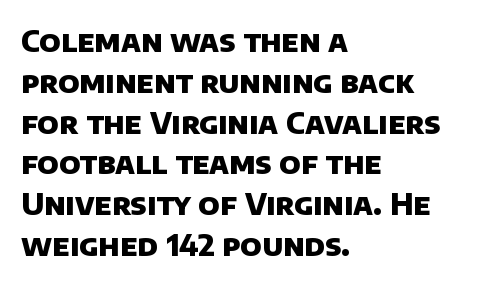
{"serif": "no", "bold": "yes", "weight": "heavy", "width": "normal", "stroke_contrast": "low", "x_height": "large", "monospaced": "no", "underline": "no", "align": "left", "line_spacing": "normal", "line_spacing_ratio": 1.36, "letter_spacing": "normal", "letter_spacing_em": 0.0, "glyph_px": 30}
